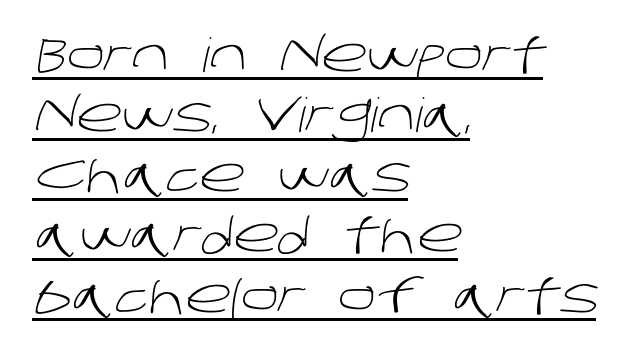
Q: Is the text bold? A: No.
Q: Is the typeface a serif or a sans-serif typeface? A: Sans-serif.
Q: Is the text underlined? A: Yes.
Q: How is the paragraph aligned? A: Left-aligned.
Q: Is the spacing between letters normal or unusually wide? A: Normal.
Q: Is the spacing between lines tight, normal or loose? A: Normal.
Q: Width (condensed, normal, or wide)? A: Normal.
Q: Stroke contrast? A: Low.
Q: x-height? A: Large.
Q: Monospaced? A: No.
